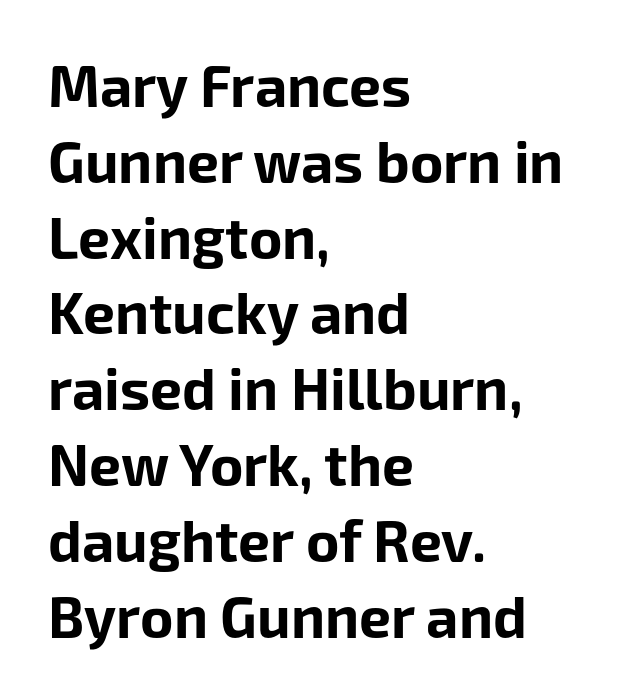
It's the straight-up-and-down kind of type. Nobody drew a line under any word here. In terms of weight, the rendering is a true, heavy bold. Alignment: flush left. Observe the absence of serifs on each vertical stroke in this sample. Is there much room between lines? A standard amount, neither cramped nor airy.
